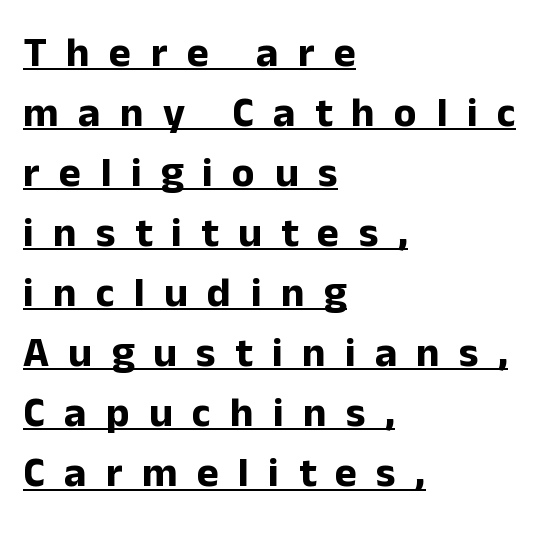
{"serif": "no", "italic": "no", "bold": "yes", "weight": "bold", "width": "normal", "stroke_contrast": "low", "x_height": "medium", "monospaced": "no", "underline": "yes", "align": "left", "line_spacing": "normal", "line_spacing_ratio": 1.43, "letter_spacing": "wide", "letter_spacing_em": 0.46, "glyph_px": 42}
